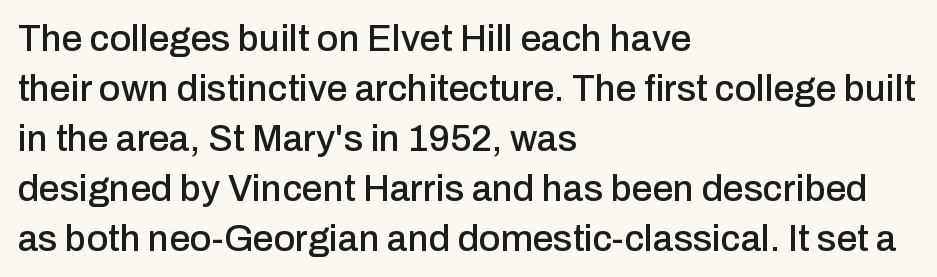
This sample uses plain, unmodified letter spacing. Nothing sits at the stroke ends, so this counts as sans-serif. This sample is left-justified, so line endings fall wherever the words run out. Notice how descenders clear the ascenders below comfortably — that's standard leading. Varying glyph widths throughout — classic text-font behaviour.
